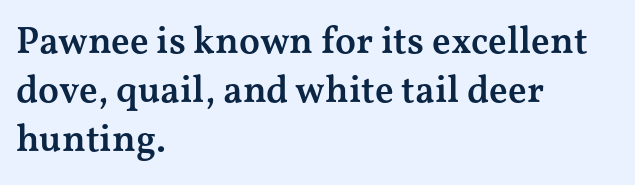
The image shows 38 px semibold, wide serif type, upright; set left-aligned, normal line spacing (1.29x), normal letter spacing, not underlined; medium stroke contrast and a medium x-height.
